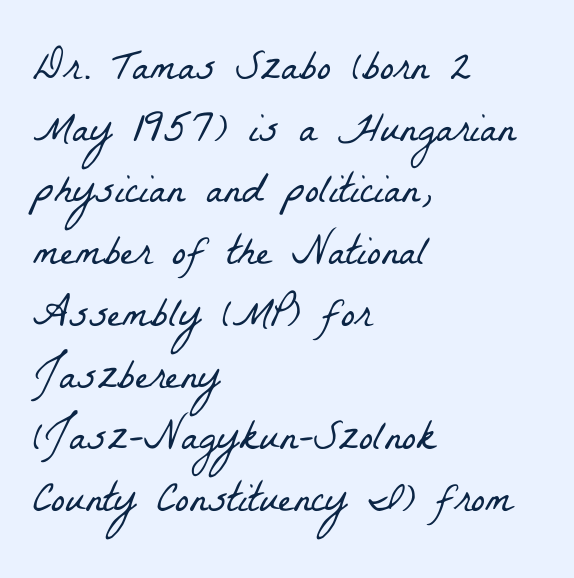
A serif font was chosen for this passage. Look at the tracking — it's just the regular setting, nothing added. The passage shown is not underscored anywhere. Caption: multi-line text, flush left, ragged right. These glyphs show unthickened strokes, regular width or finer. Students, observe: this is what conventionally led text looks like.
